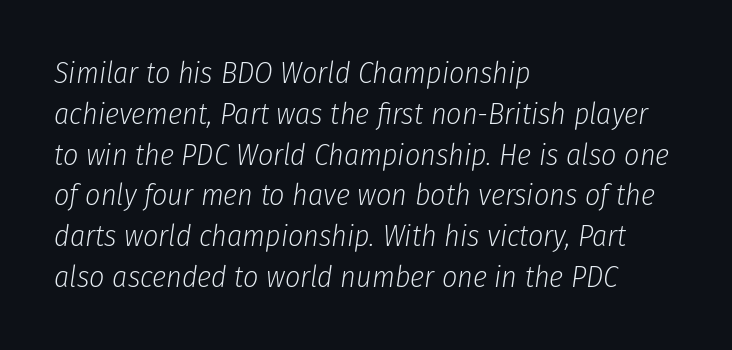
{"italic": "yes", "lean": "right", "slant_degrees": 8, "bold": "no", "weight": "light", "width": "condensed", "stroke_contrast": "low", "x_height": "medium", "monospaced": "no", "underline": "no", "align": "left", "line_spacing": "normal", "line_spacing_ratio": 1.36, "letter_spacing": "normal", "letter_spacing_em": 0.0, "glyph_px": 30}
